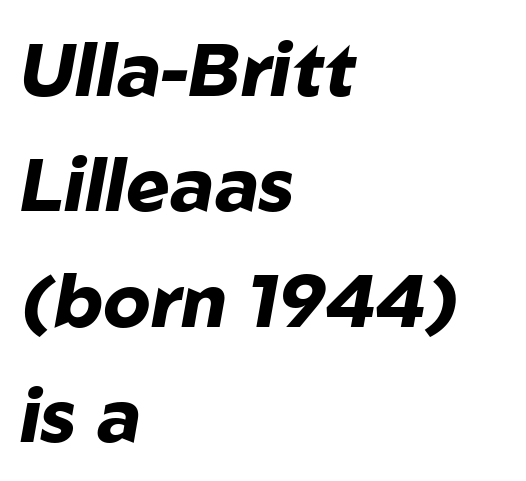
{"italic": "yes", "lean": "right", "slant_degrees": 10, "bold": "yes", "weight": "heavy", "width": "normal", "stroke_contrast": "low", "x_height": "medium", "monospaced": "no", "underline": "no", "align": "left", "line_spacing": "normal", "line_spacing_ratio": 1.56, "letter_spacing": "normal", "letter_spacing_em": 0.0, "glyph_px": 74}
